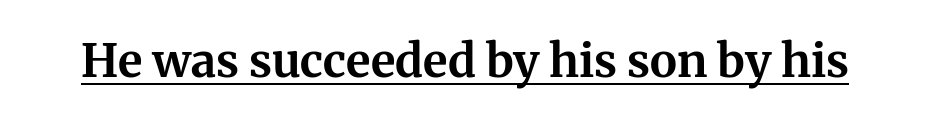
{"serif": "yes", "italic": "no", "bold": "yes", "weight": "bold", "width": "normal", "stroke_contrast": "medium", "x_height": "medium", "monospaced": "no", "underline": "yes", "letter_spacing": "normal", "letter_spacing_em": 0.0, "glyph_px": 46}
